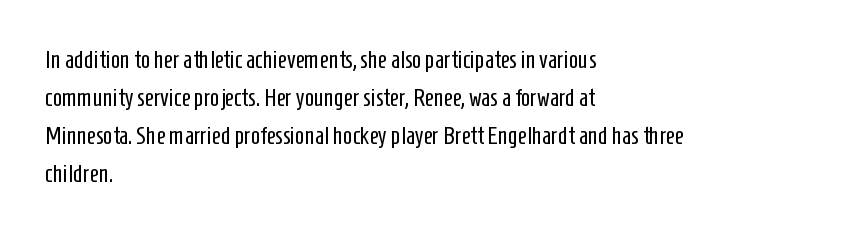
{"italic": "no", "bold": "no", "underline": "no", "align": "left", "line_spacing": "normal", "line_spacing_ratio": 1.52, "letter_spacing": "normal", "letter_spacing_em": 0.0, "glyph_px": 25}
